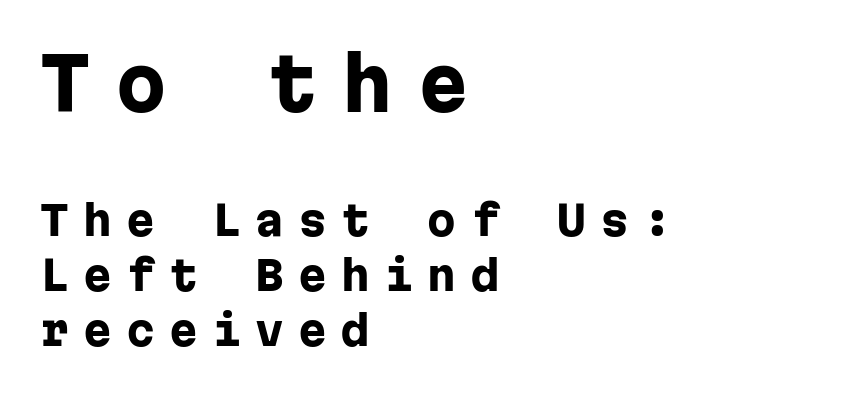
Q: Is the text bold? A: Yes.
Q: Is the text italic (slanted)? A: No, it is upright.
Q: Is the typeface a serif or a sans-serif typeface? A: Sans-serif.
Q: Is the text underlined? A: No.
Q: How is the paragraph aligned? A: Left-aligned.
Q: Is the spacing between letters normal or unusually wide? A: Unusually wide.
Q: Is the spacing between lines tight, normal or loose? A: Normal.
Q: Which block of text is set in a larger size, the first (top) or the second (bottom)? A: The first (top) one.
Q: Width (condensed, normal, or wide)? A: Normal.
Q: Stroke contrast? A: Low.
Q: x-height? A: Medium.
Q: Monospaced? A: Yes.
